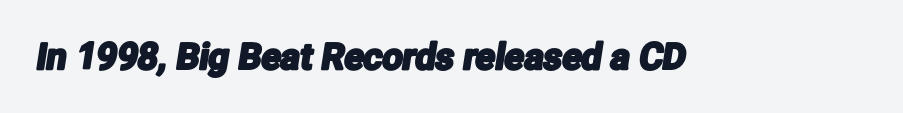
{"serif": "no", "width": "condensed", "stroke_contrast": "low", "x_height": "medium", "monospaced": "no", "underline": "no", "letter_spacing": "normal", "letter_spacing_em": 0.0, "glyph_px": 36}
